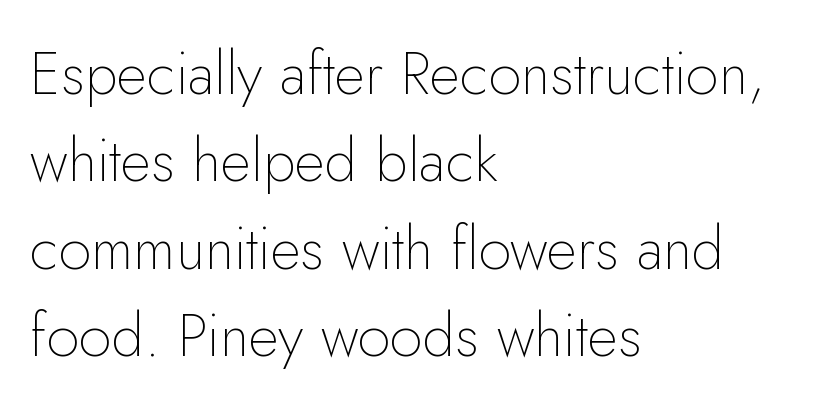
{"serif": "no", "italic": "no", "bold": "no", "weight": "thin", "width": "normal", "stroke_contrast": "low", "x_height": "small", "monospaced": "no", "underline": "no", "align": "left", "line_spacing": "normal", "line_spacing_ratio": 1.48, "letter_spacing": "normal", "letter_spacing_em": 0.0, "glyph_px": 59}
